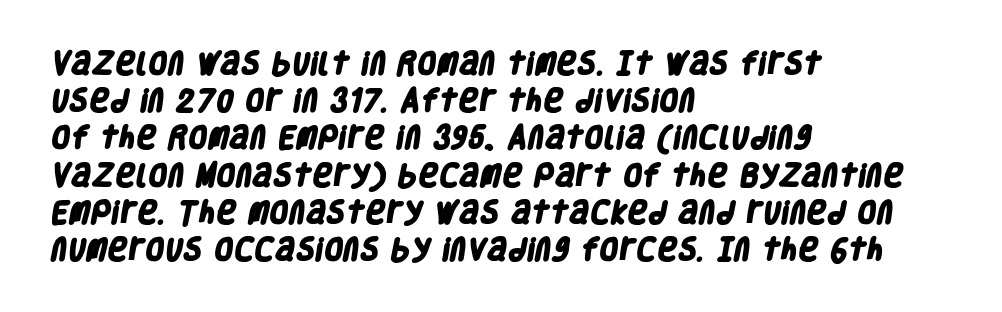
The image shows 25 px bold type; set left-aligned, normal line spacing (1.49x), normal letter spacing, not underlined.
